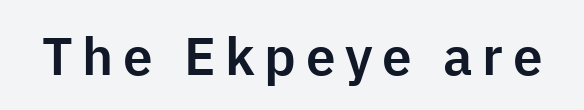
{"serif": "no", "italic": "no", "width": "normal", "stroke_contrast": "low", "x_height": "medium", "monospaced": "no", "underline": "no", "glyph_px": 53}
